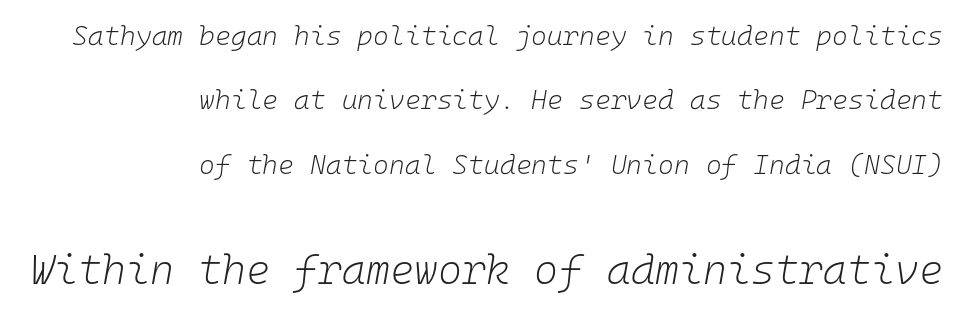
{"italic": "yes", "lean": "right", "slant_degrees": 10, "bold": "no", "weight": "light", "width": "normal", "stroke_contrast": "low", "x_height": "medium", "monospaced": "yes", "underline": "no", "align": "right", "line_spacing": "loose", "line_spacing_ratio": 2.38, "letter_spacing": "normal", "letter_spacing_em": 0.0, "larger_block": "second", "size_ratio": 1.52, "glyph_px": 41}
